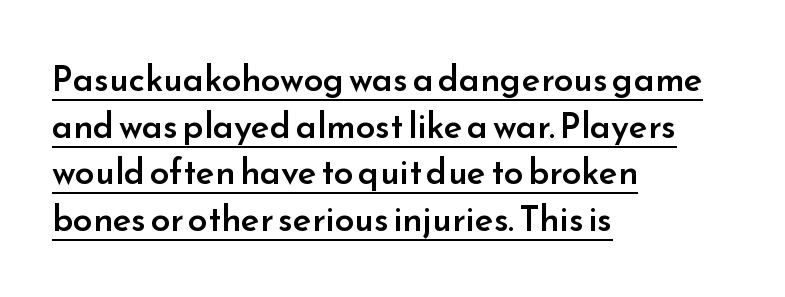
Regarding serifs, this sample does without them. Is the type bold? Partly — it's a semibold, heavier than regular but not fully bold. Does the copy run flush right? No — it runs flush left. The passage shown has conventional tracking throughout. Proportional: the letters do not fall into vertical columns.
